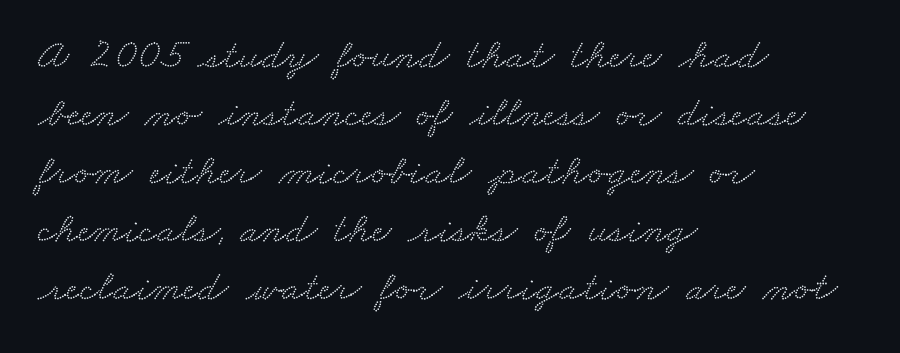
{"serif": "yes", "width": "wide", "stroke_contrast": "low", "x_height": "small", "monospaced": "no", "underline": "no", "align": "left", "line_spacing": "normal", "line_spacing_ratio": 1.35, "letter_spacing": "normal", "letter_spacing_em": 0.0, "glyph_px": 43}
